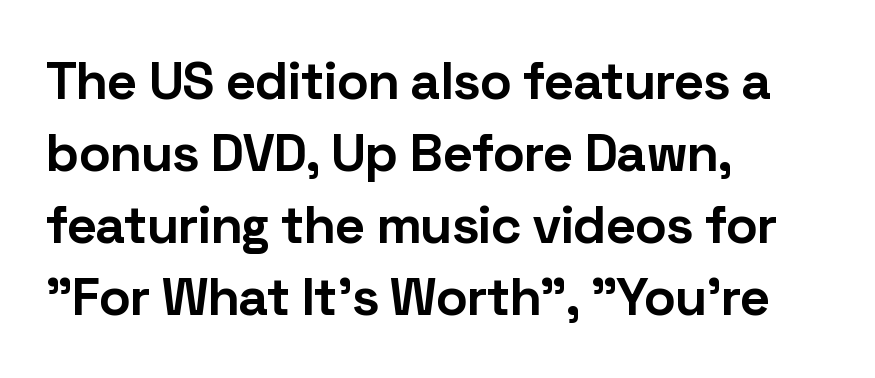
The setting favours the left margin, as ordinary paragraphs usually do. Words appear dense and cohesive because spacing is normal. Posture: upright roman. Beneath every word, the page is bare. These lines are composed in type without serifs.
